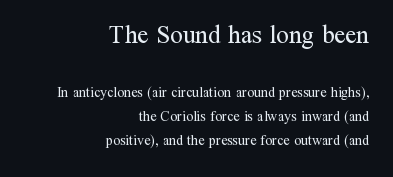
Q: Is the text bold? A: No.
Q: Is the text italic (slanted)? A: No, it is upright.
Q: Is the text underlined? A: No.
Q: How is the paragraph aligned? A: Right-aligned.
Q: Is the spacing between letters normal or unusually wide? A: Normal.
Q: Is the spacing between lines tight, normal or loose? A: Normal.
Q: Which block of text is set in a larger size, the first (top) or the second (bottom)? A: The first (top) one.
